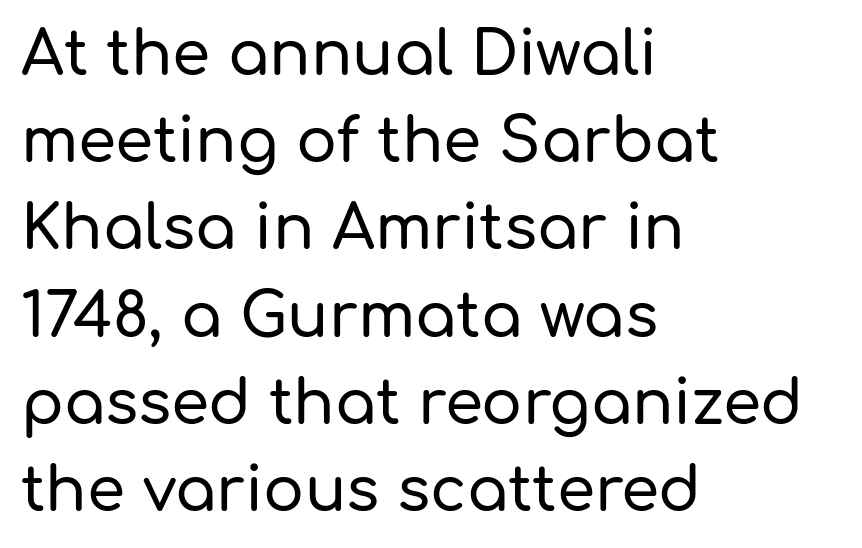
Beneath every word, the page is bare. Each letter's strokes conclude bluntly, with no projecting serifs. The lettering holds an erect, upright posture throughout. Nothing unusual about the tracking: characters are spaced as the font intends. Visually the block forms a straight wall on the left and a jagged coastline on the right. The rendering uses natural spacing where letterforms have individual widths.
